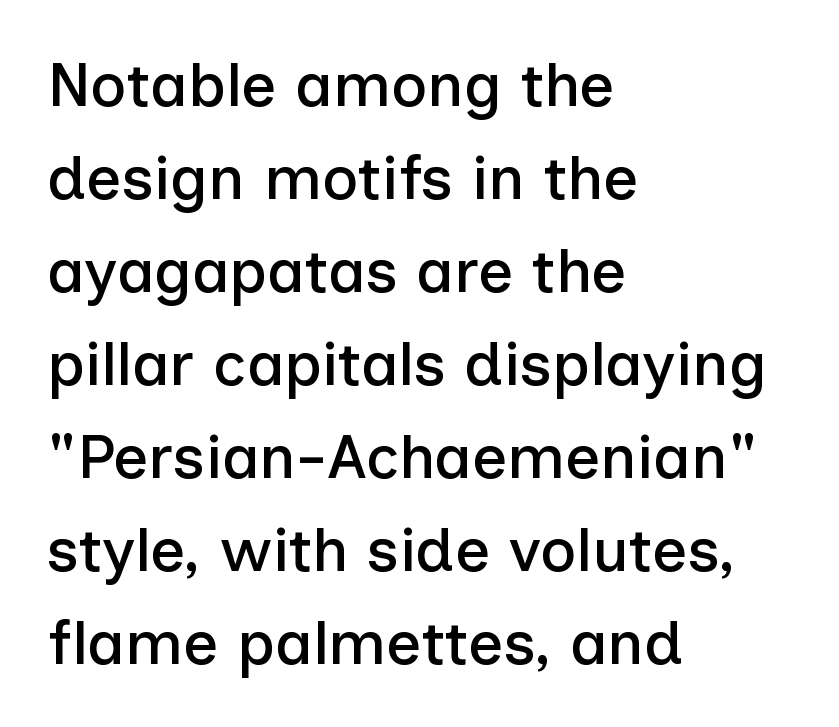
Q: Is the text italic (slanted)? A: No, it is upright.
Q: Is the typeface a serif or a sans-serif typeface? A: Sans-serif.
Q: Is the text underlined? A: No.
Q: How is the paragraph aligned? A: Left-aligned.
Q: Is the spacing between letters normal or unusually wide? A: Normal.
Q: Is the spacing between lines tight, normal or loose? A: Normal.
Q: Width (condensed, normal, or wide)? A: Normal.
Q: Stroke contrast? A: Low.
Q: x-height? A: Medium.
Q: Monospaced? A: No.
